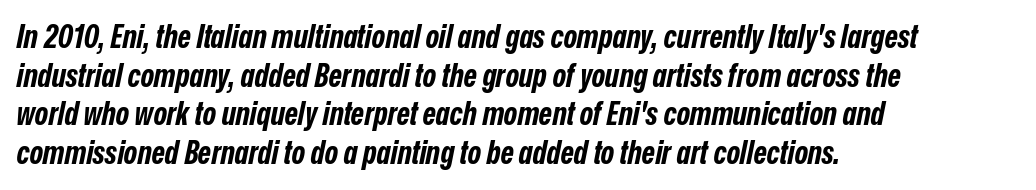
Q: Is the text bold? A: Yes.
Q: Is the text italic (slanted)? A: Yes, it leans right by about 12 degrees.
Q: Is the text underlined? A: No.
Q: How is the paragraph aligned? A: Left-aligned.
Q: Is the spacing between letters normal or unusually wide? A: Normal.
Q: Width (condensed, normal, or wide)? A: Condensed.
Q: Stroke contrast? A: Low.
Q: x-height? A: Medium.
Q: Monospaced? A: No.
